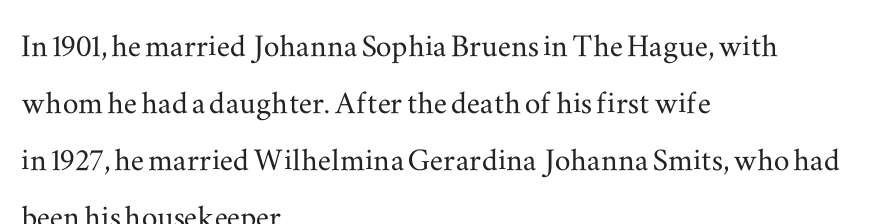
The typeface chosen for these lines features serifs. Left-aligned paragraph, ragged on the right. Does the leading feel generous? No, just average. The face used here is proportionally spaced, like ordinary book or web type. How are the letters spaced? Ordinarily, with no added tracking.
